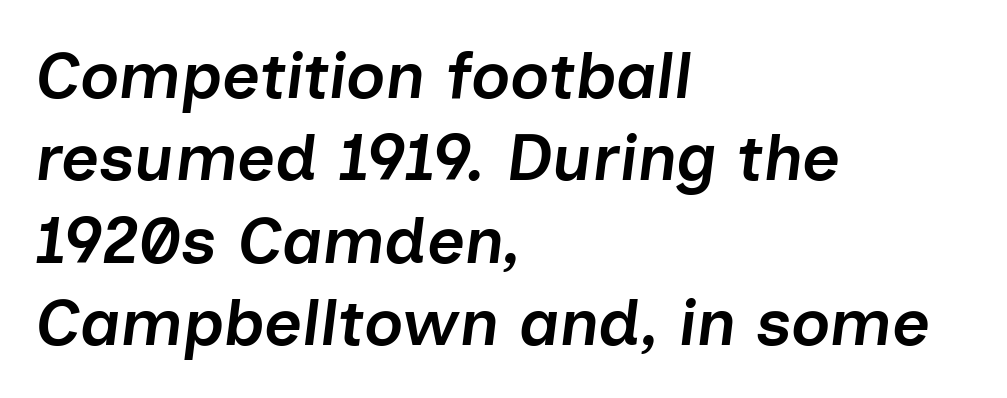
The paragraph has a hard left edge and a soft right edge. The passage shown leans; its letterforms are oblique. Just letters on the line, the space beneath them empty. Looks like regular typesetting: each glyph gets only the width it needs. Vertical spacing — default. Firm but not heavy-handed strokes: this text is semibold.
